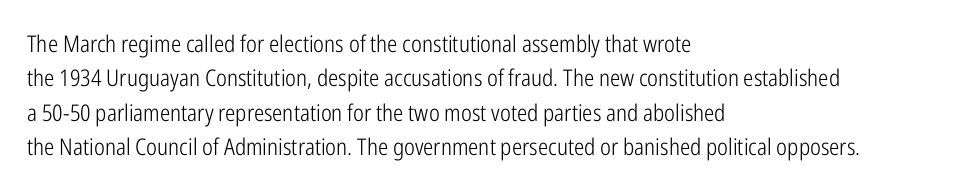
The image shows 23 px text type, upright; set left-aligned, normal line spacing (1.49x), normal letter spacing, not underlined.
